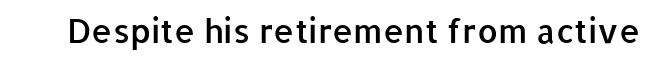
Q: Is the text bold? A: Semi-bold.
Q: Is the text italic (slanted)? A: No, it is upright.
Q: Is the typeface a serif or a sans-serif typeface? A: Sans-serif.
Q: Is the text underlined? A: No.
Q: Is the spacing between letters normal or unusually wide? A: Normal.
Q: Width (condensed, normal, or wide)? A: Normal.
Q: Stroke contrast? A: Low.
Q: x-height? A: Medium.
Q: Monospaced? A: No.
